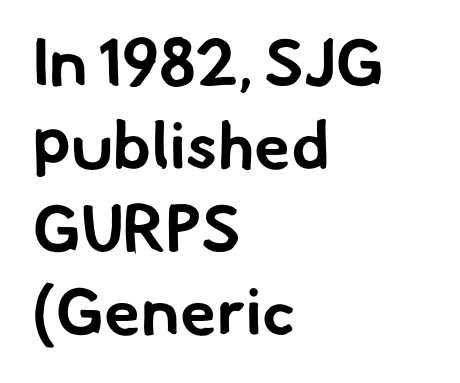
{"serif": "no", "bold": "yes", "weight": "bold", "width": "normal", "stroke_contrast": "low", "x_height": "small", "monospaced": "no", "underline": "no", "align": "left", "line_spacing": "normal", "line_spacing_ratio": 1.26, "letter_spacing": "normal", "letter_spacing_em": 0.0, "glyph_px": 66}
